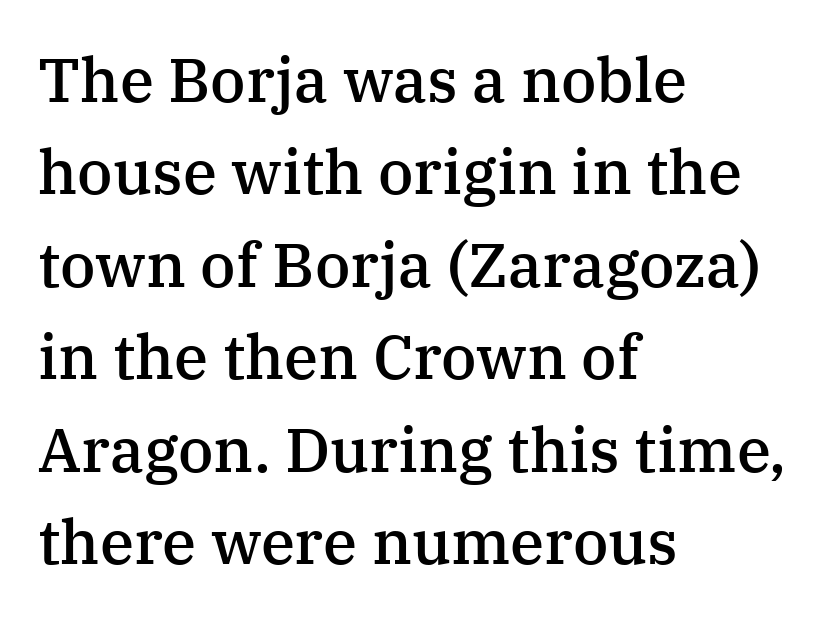
Q: Is the text bold? A: Semi-bold.
Q: Is the text italic (slanted)? A: No, it is upright.
Q: Is the typeface a serif or a sans-serif typeface? A: Serif.
Q: Is the text underlined? A: No.
Q: How is the paragraph aligned? A: Left-aligned.
Q: Is the spacing between letters normal or unusually wide? A: Normal.
Q: Is the spacing between lines tight, normal or loose? A: Normal.
Q: Width (condensed, normal, or wide)? A: Normal.
Q: Stroke contrast? A: Medium.
Q: x-height? A: Medium.
Q: Monospaced? A: No.
